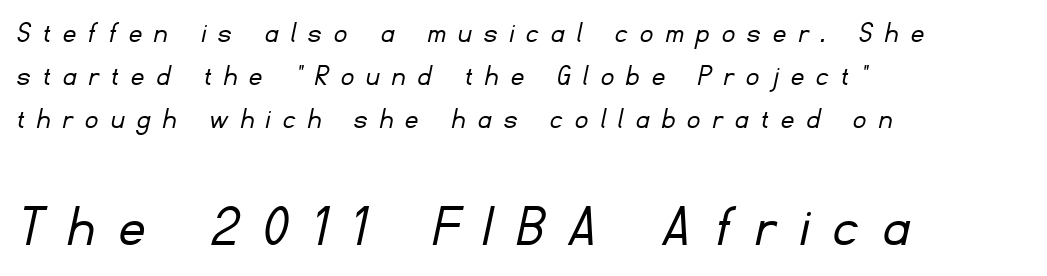
The image shows 62 px light sans-serif type; set left-aligned, normal line spacing (1.38x), unusually wide letter spacing (+0.42 em), not underlined; the second (bottom) block is 2.0x larger; low stroke contrast and a small x-height.
